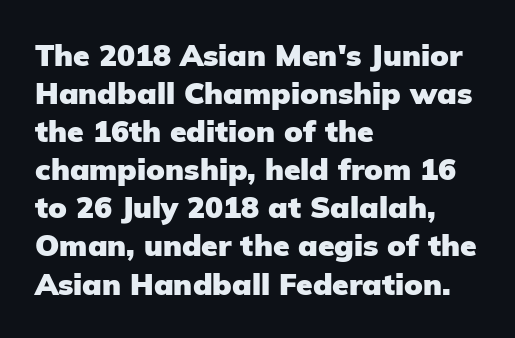
The rendering anchors every line to the left-hand side. A roman cut, with each character standing at attention. The type family on display is of the sans-serif kind. Leading matches the norm, producing a regular column. Clear beneath every line of the passage. Notice how thick the strokes are: this is what a full bold looks like.
